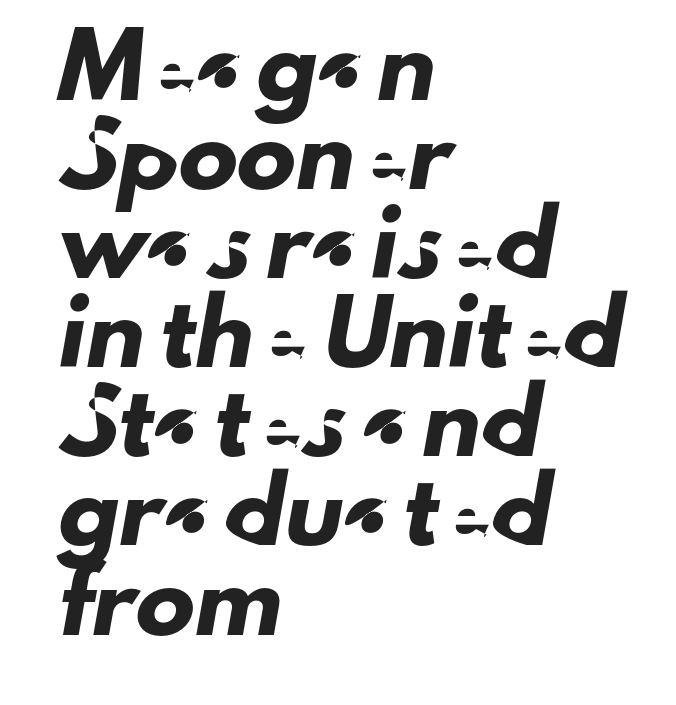
The image shows 59 px sans-serif type; set left-aligned, normal line spacing (1.51x), normal letter spacing, not underlined; low stroke contrast and a small x-height.
